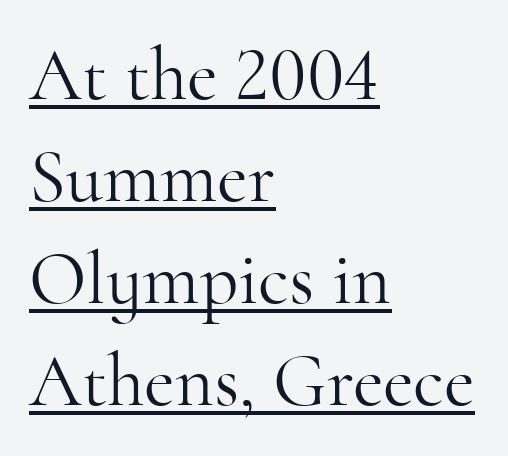
Q: Is the text bold? A: No.
Q: Is the text italic (slanted)? A: No, it is upright.
Q: Is the typeface a serif or a sans-serif typeface? A: Serif.
Q: Is the text underlined? A: Yes.
Q: How is the paragraph aligned? A: Left-aligned.
Q: Is the spacing between letters normal or unusually wide? A: Normal.
Q: Is the spacing between lines tight, normal or loose? A: Normal.
Q: Width (condensed, normal, or wide)? A: Normal.
Q: Stroke contrast? A: High.
Q: x-height? A: Small.
Q: Monospaced? A: No.
